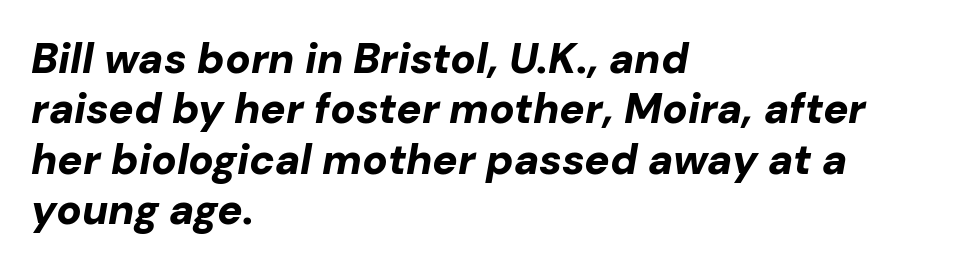
The image shows 42 px bold type, italic (leaning right); set left-aligned, line spacing 1.2x, normal letter spacing, not underlined; low stroke contrast and a medium x-height.
